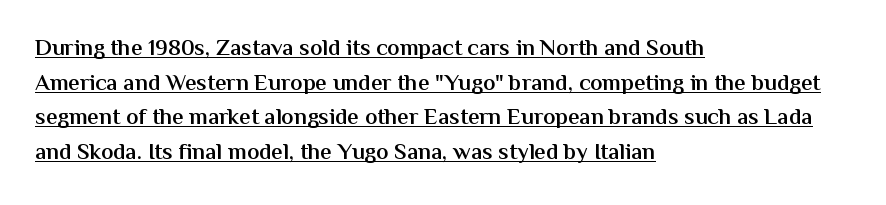
{"italic": "no", "bold": "semi", "underline": "yes", "align": "left", "line_spacing": "normal", "line_spacing_ratio": 1.51, "letter_spacing": "normal", "letter_spacing_em": 0.0, "glyph_px": 23}
